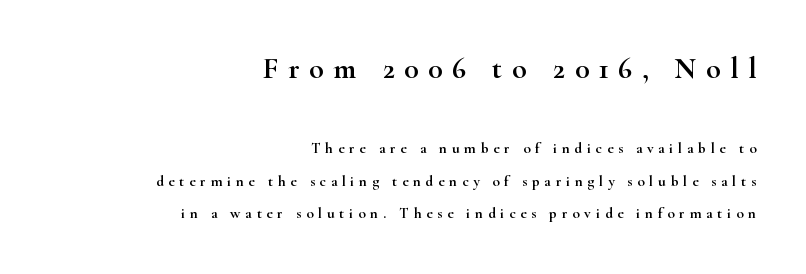
Q: Is the text italic (slanted)? A: No, it is upright.
Q: Is the typeface a serif or a sans-serif typeface? A: Serif.
Q: Is the text underlined? A: No.
Q: How is the paragraph aligned? A: Right-aligned.
Q: Is the spacing between letters normal or unusually wide? A: Unusually wide.
Q: Is the spacing between lines tight, normal or loose? A: Loose.
Q: Which block of text is set in a larger size, the first (top) or the second (bottom)? A: The first (top) one.
Q: Width (condensed, normal, or wide)? A: Wide.
Q: Stroke contrast? A: High.
Q: x-height? A: Small.
Q: Monospaced? A: No.
